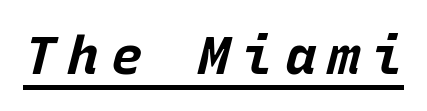
The image shows 53 px bold type, italic (leaning right), monospaced; set unusually wide letter spacing (+0.22 em), underlined; low stroke contrast and a large x-height.
